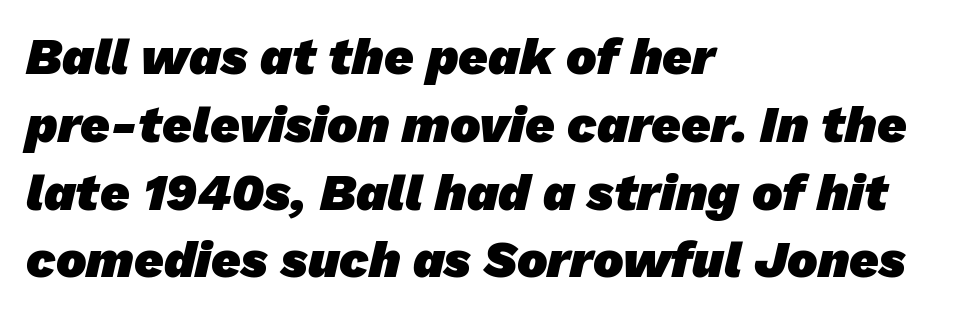
Q: Is the text bold? A: Yes.
Q: Is the typeface a serif or a sans-serif typeface? A: Sans-serif.
Q: Is the text underlined? A: No.
Q: How is the paragraph aligned? A: Left-aligned.
Q: Is the spacing between letters normal or unusually wide? A: Normal.
Q: Is the spacing between lines tight, normal or loose? A: Normal.
Q: Width (condensed, normal, or wide)? A: Normal.
Q: Stroke contrast? A: Low.
Q: x-height? A: Medium.
Q: Monospaced? A: No.
